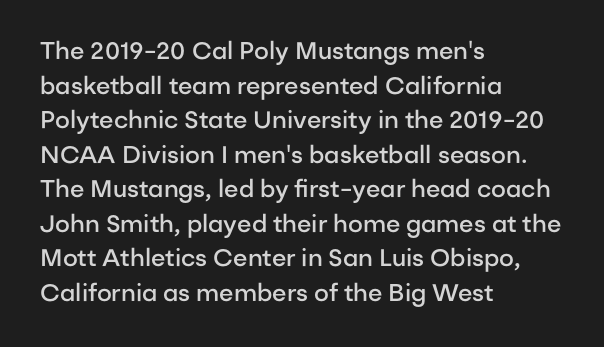
Q: Is the text bold? A: Semi-bold.
Q: Is the text italic (slanted)? A: No, it is upright.
Q: Is the text underlined? A: No.
Q: How is the paragraph aligned? A: Left-aligned.
Q: Is the spacing between letters normal or unusually wide? A: Normal.
Q: Is the spacing between lines tight, normal or loose? A: Normal.
